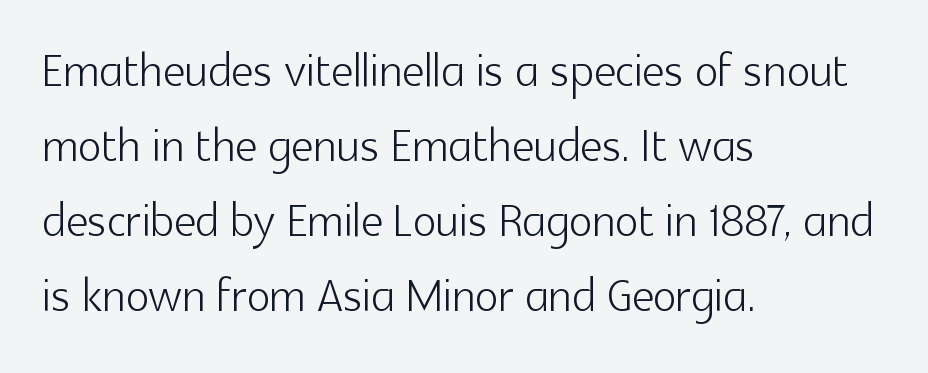
The image shows 62 px light sans-serif type, upright; set left-aligned, line spacing 1.21x, normal letter spacing, not underlined; a medium x-height.
